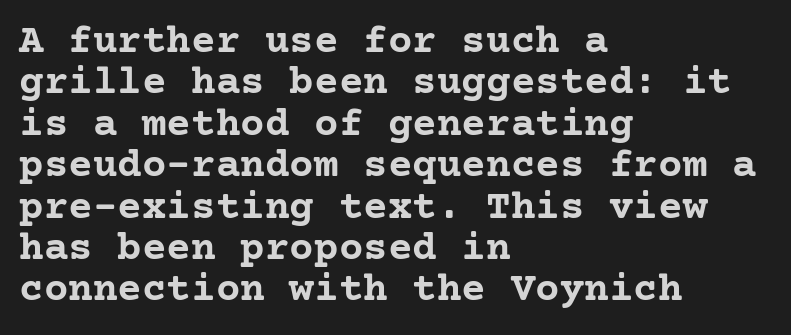
Left-aligned paragraph, ragged on the right. The specimen reads as upright at a glance. The glyphs have the mass of a bold cut. Underlining? Definitely not there.
